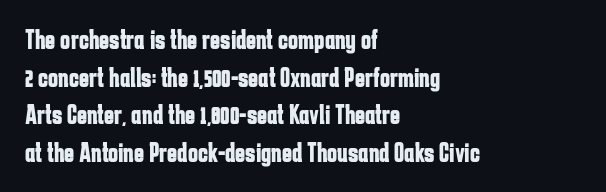
{"italic": "no", "bold": "yes", "underline": "no", "align": "left", "line_spacing": "normal", "line_spacing_ratio": 1.39, "letter_spacing": "normal", "letter_spacing_em": 0.0, "glyph_px": 27}
